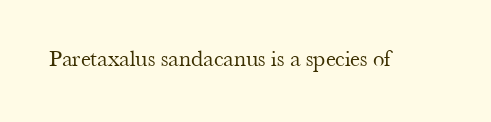
{"italic": "no", "bold": "no", "underline": "no", "letter_spacing": "normal", "letter_spacing_em": 0.0, "glyph_px": 23}
